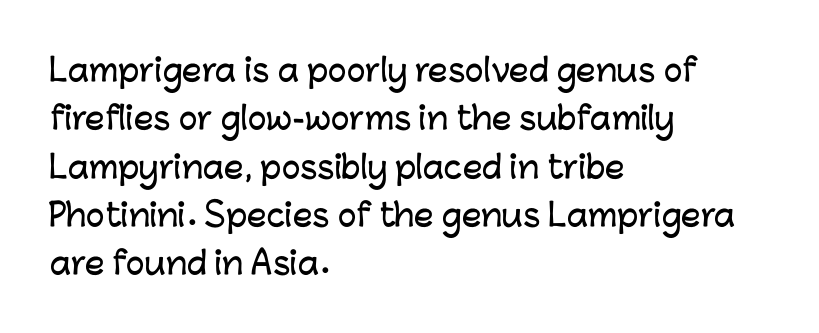
Is there much room between lines? A standard amount, neither cramped nor airy. Style check: upright. The letterforms sit shoulder to shoulder at normal distance. Horizontally, the lines are justified to the leading edge only. Nothing sits at the stroke ends, so this counts as sans-serif.
